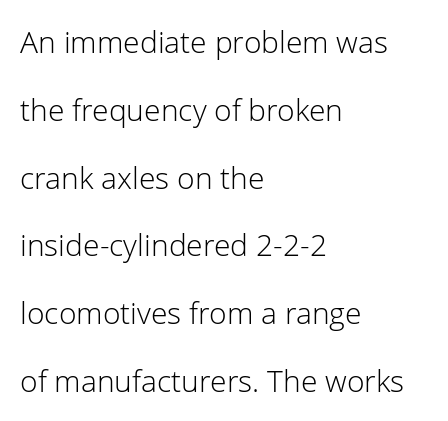
Each line starts at the same left margin while the right side varies. Vertical strokes here are truly vertical. These lines are composed in type without serifs. Quick note: interline space is abundant. Tracking value appears to be zero — textbook default spacing. A typesetter would call this proportional, since set widths differ per character.
